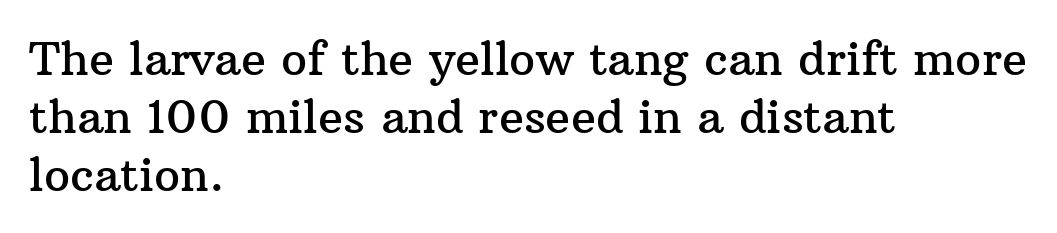
Q: Is the text italic (slanted)? A: No, it is upright.
Q: Is the typeface a serif or a sans-serif typeface? A: Serif.
Q: Is the text underlined? A: No.
Q: How is the paragraph aligned? A: Left-aligned.
Q: Is the spacing between letters normal or unusually wide? A: Normal.
Q: Is the spacing between lines tight, normal or loose? A: Normal.
Q: Width (condensed, normal, or wide)? A: Normal.
Q: Stroke contrast? A: Medium.
Q: x-height? A: Medium.
Q: Monospaced? A: No.
